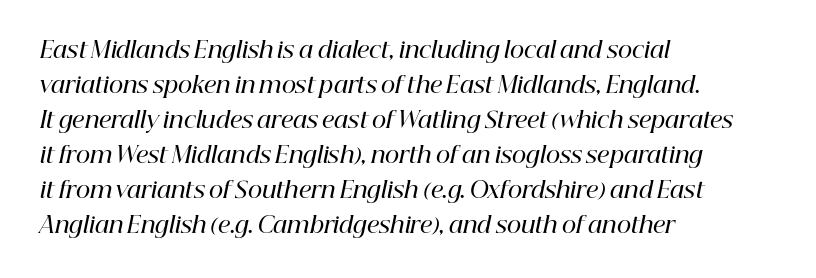
Slightly chunky letters — semibold, I'd say, not full bold. The area under the type is left untouched. Caption: standard tracking, unaltered. All the whitespace from short lines collects on the right.
